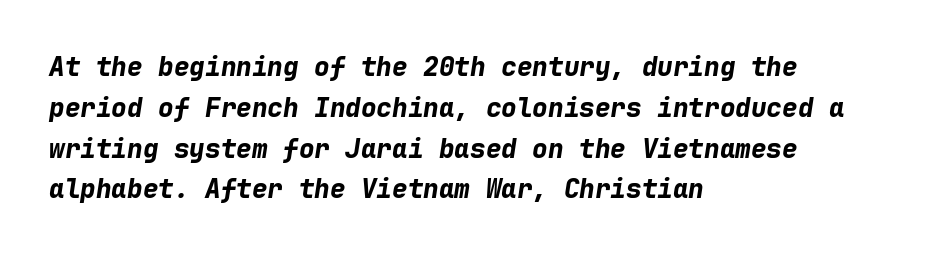
The image shows 26 px bold type, italic (leaning right); set left-aligned, normal line spacing (1.57x), normal letter spacing, not underlined.
